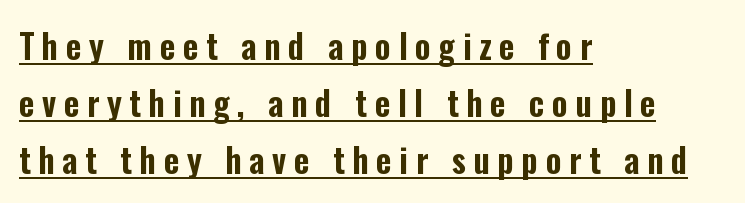
The image shows 34 px condensed sans-serif type, upright; set left-aligned, normal line spacing (1.67x), unusually wide letter spacing (+0.22 em), underlined; low stroke contrast and a medium x-height.
